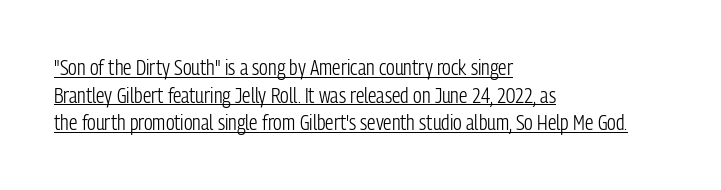
Q: Is the text bold? A: No.
Q: Is the text italic (slanted)? A: No, it is upright.
Q: Is the text underlined? A: Yes.
Q: How is the paragraph aligned? A: Left-aligned.
Q: Is the spacing between letters normal or unusually wide? A: Normal.
Q: Is the spacing between lines tight, normal or loose? A: Normal.
